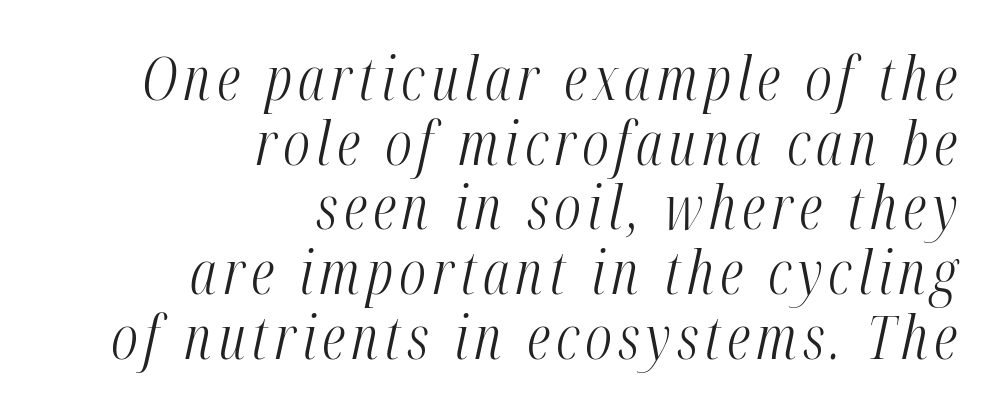
The image shows 61 px light, condensed type, italic (leaning right); set right-aligned, tight line spacing (1.06x), not underlined; medium stroke contrast and a medium x-height.
